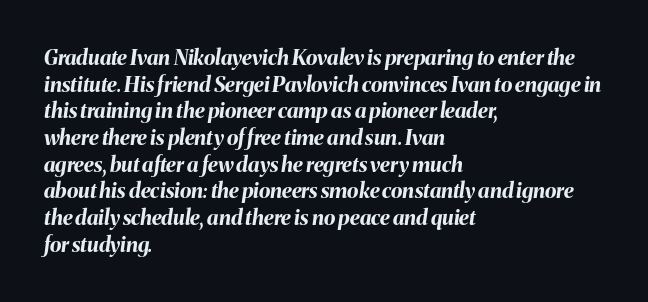
Q: Is the text bold? A: Yes.
Q: Is the text italic (slanted)? A: Yes, it leans right by about 8 degrees.
Q: Is the text underlined? A: No.
Q: How is the paragraph aligned? A: Left-aligned.
Q: Is the spacing between letters normal or unusually wide? A: Normal.
Q: Is the spacing between lines tight, normal or loose? A: Normal.
